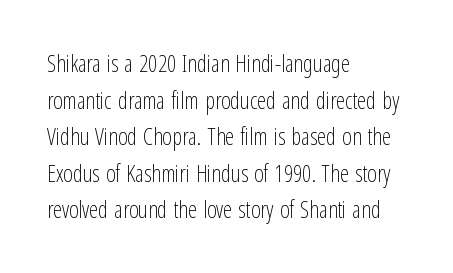
{"italic": "no", "bold": "no", "underline": "no", "align": "left", "line_spacing": "normal", "line_spacing_ratio": 1.59, "letter_spacing": "normal", "letter_spacing_em": 0.0, "glyph_px": 23}
